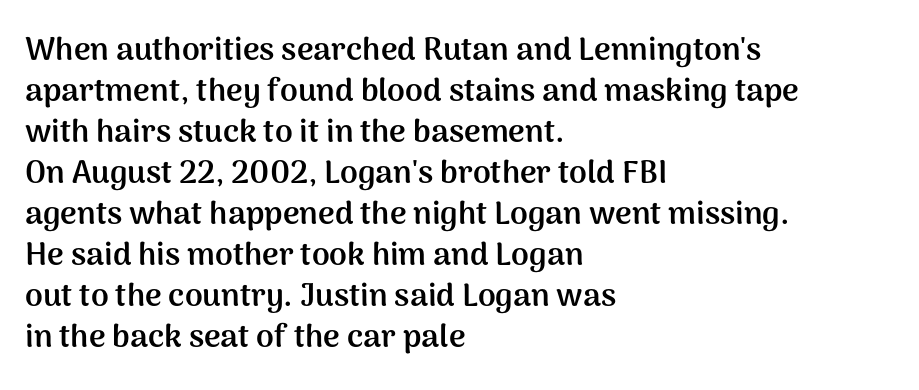
One glance says typical: line gaps are just what's usual. Here the glyphs are tracked normally, forming tight word shapes. Check under the words: just untouched page. Every character sits straight up, as roman type does. Check where the strokes stop: nothing finishes them off — pure sans. The setting favours the left margin, as ordinary paragraphs usually do.
